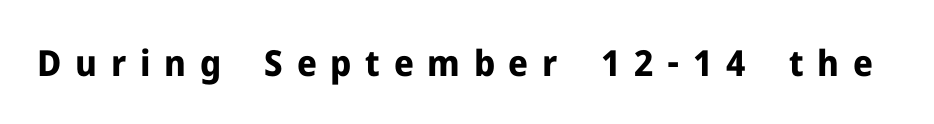
{"serif": "no", "italic": "no", "bold": "yes", "weight": "bold", "width": "normal", "stroke_contrast": "low", "x_height": "medium", "monospaced": "no", "underline": "no", "letter_spacing": "wide", "letter_spacing_em": 0.38, "glyph_px": 36}
